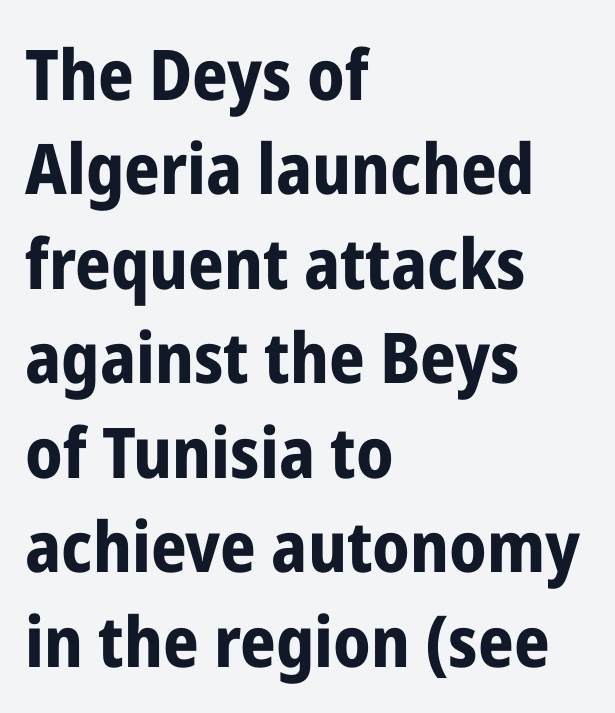
{"serif": "no", "italic": "no", "bold": "yes", "weight": "bold", "width": "condensed", "stroke_contrast": "low", "x_height": "medium", "monospaced": "no", "underline": "no", "align": "left", "line_spacing": "normal", "line_spacing_ratio": 1.35, "letter_spacing": "normal", "letter_spacing_em": 0.0, "glyph_px": 70}
